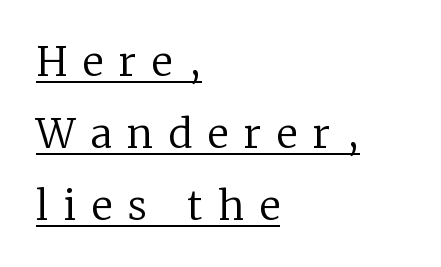
The image shows 40 px regular-weight serif type, upright; set left-aligned, line spacing 1.8x, unusually wide letter spacing (+0.39 em), underlined; low stroke contrast and a medium x-height.
